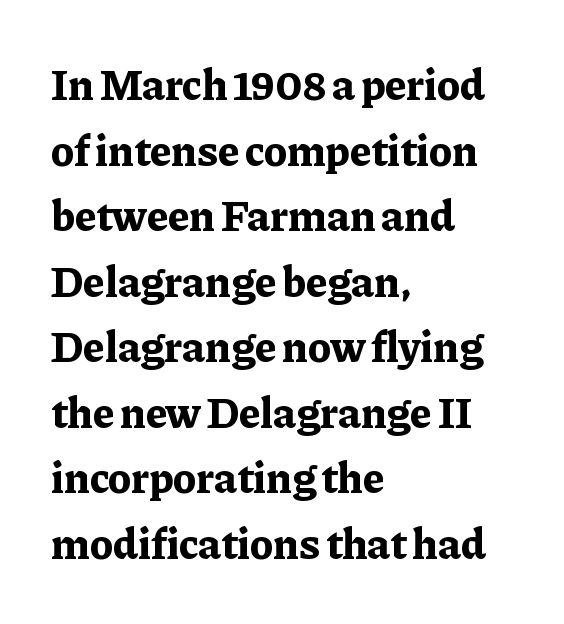
{"serif": "yes", "italic": "no", "bold": "yes", "weight": "bold", "width": "normal", "stroke_contrast": "low", "x_height": "medium", "monospaced": "no", "underline": "no", "align": "left", "line_spacing": "normal", "line_spacing_ratio": 1.49, "letter_spacing": "normal", "letter_spacing_em": 0.0, "glyph_px": 44}
